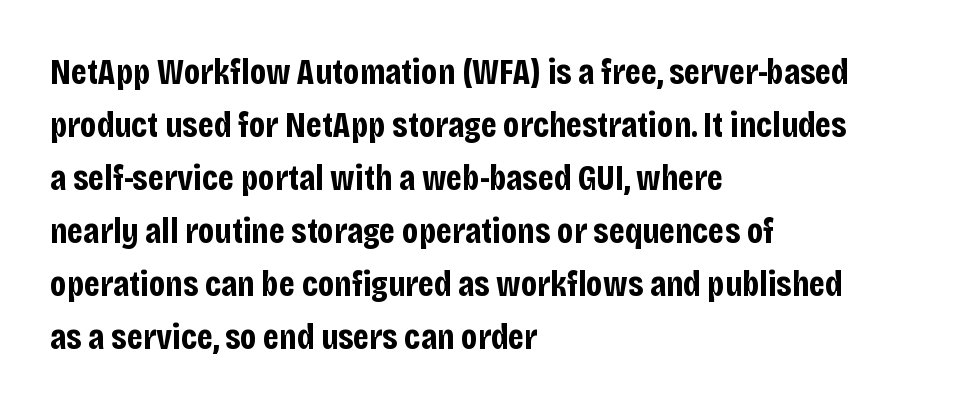
Q: Is the text bold? A: Yes.
Q: Is the text italic (slanted)? A: No, it is upright.
Q: Is the typeface a serif or a sans-serif typeface? A: Sans-serif.
Q: Is the text underlined? A: No.
Q: How is the paragraph aligned? A: Left-aligned.
Q: Is the spacing between letters normal or unusually wide? A: Normal.
Q: Is the spacing between lines tight, normal or loose? A: Normal.
Q: Width (condensed, normal, or wide)? A: Condensed.
Q: Stroke contrast? A: Low.
Q: x-height? A: Large.
Q: Monospaced? A: No.
